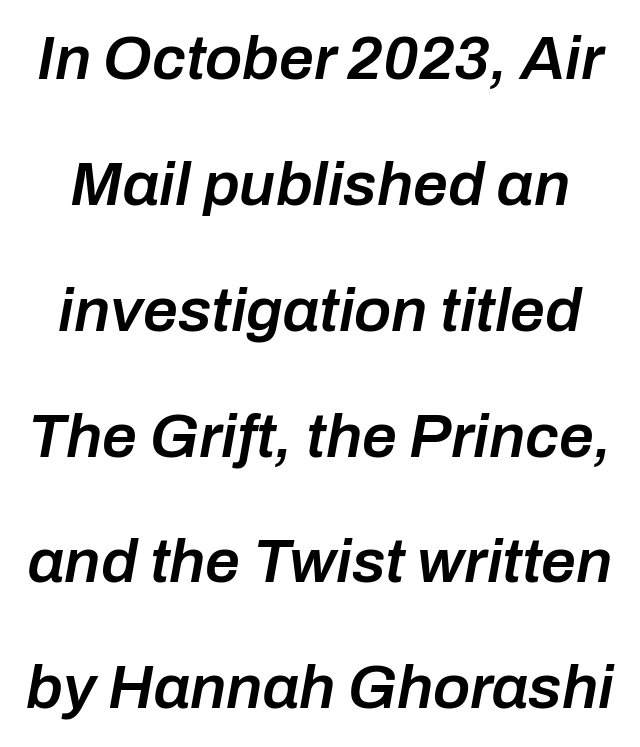
{"italic": "yes", "lean": "right", "slant_degrees": 10, "bold": "semi", "weight": "semibold", "width": "normal", "stroke_contrast": "low", "x_height": "medium", "monospaced": "no", "underline": "no", "line_spacing": "loose", "line_spacing_ratio": 2.03, "letter_spacing": "normal", "letter_spacing_em": 0.0, "glyph_px": 62}
